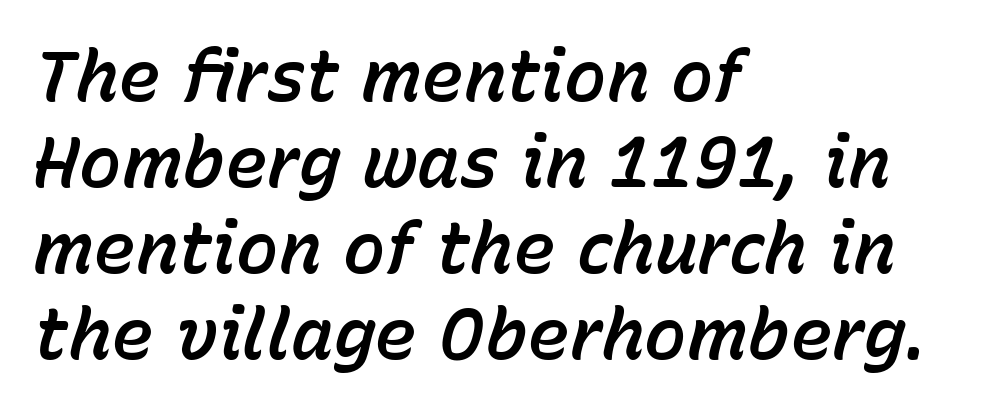
The ragged edge is on the right, which tells us the setting is flush left. In terms of posture, this sample is oblique. Spacing verdict: proportional, widths tailored to each character. The strip under each line holds only bare page. The letterforms sit shoulder to shoulder at normal distance.
